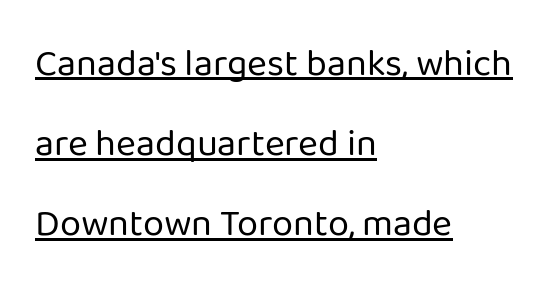
In designer terms, the underline attribute is active on this setting. Characters follow at the spacing the type designer built in. Each new line begins a long way beneath the previous one. The letters carry no serifs — their stems end cleanly without finishing strokes. Note the varied advance widths — an 'i' is clearly narrower than an 'm'. Nope, not italic — everything's standing straight.
